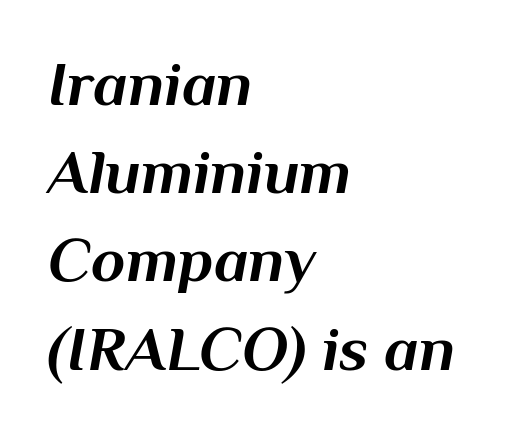
The image shows 63 px bold type, italic (leaning right); set left-aligned, normal line spacing (1.4x), normal letter spacing, not underlined; medium stroke contrast and a medium x-height.
